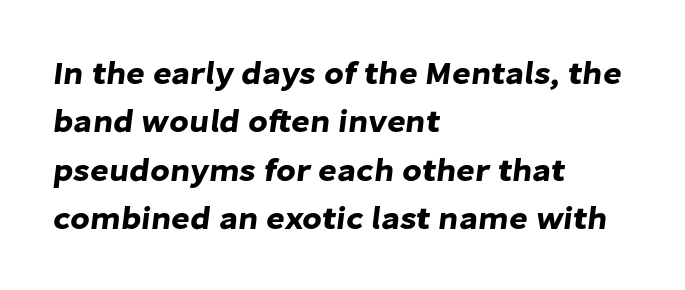
Q: Is the typeface a serif or a sans-serif typeface? A: Sans-serif.
Q: Is the text underlined? A: No.
Q: How is the paragraph aligned? A: Left-aligned.
Q: Is the spacing between letters normal or unusually wide? A: Normal.
Q: Is the spacing between lines tight, normal or loose? A: Normal.
Q: Width (condensed, normal, or wide)? A: Normal.
Q: Stroke contrast? A: Low.
Q: x-height? A: Medium.
Q: Monospaced? A: No.
